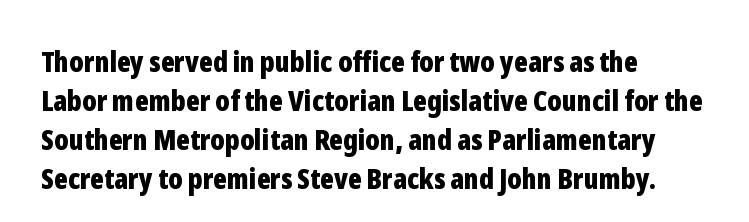
Q: Is the text bold? A: Yes.
Q: Is the text italic (slanted)? A: No, it is upright.
Q: Is the typeface a serif or a sans-serif typeface? A: Sans-serif.
Q: Is the text underlined? A: No.
Q: How is the paragraph aligned? A: Left-aligned.
Q: Is the spacing between letters normal or unusually wide? A: Normal.
Q: Is the spacing between lines tight, normal or loose? A: Normal.
Q: Width (condensed, normal, or wide)? A: Condensed.
Q: Stroke contrast? A: Low.
Q: x-height? A: Medium.
Q: Monospaced? A: No.
